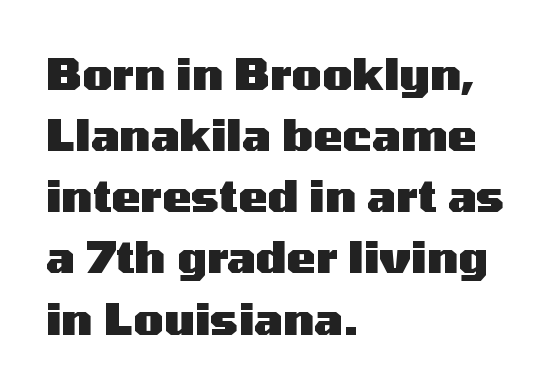
The image shows 44 px heavy, wide sans-serif type, upright; set left-aligned, normal line spacing (1.39x), normal letter spacing, not underlined; medium stroke contrast and a medium x-height.
